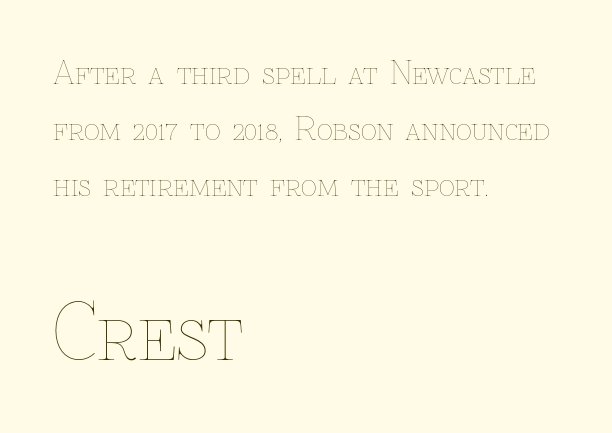
The image shows 77 px thin type, upright; set left-aligned, line spacing 1.81x, normal letter spacing, not underlined; the second (bottom) block is 2.48x larger; low stroke contrast and a medium x-height.
